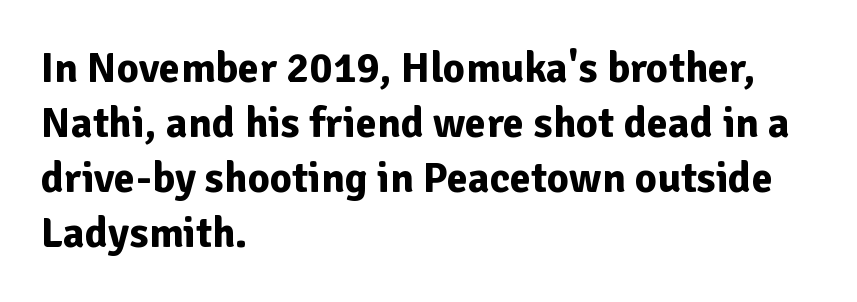
Q: Is the text bold? A: Yes.
Q: Is the text italic (slanted)? A: No, it is upright.
Q: Is the typeface a serif or a sans-serif typeface? A: Sans-serif.
Q: Is the text underlined? A: No.
Q: How is the paragraph aligned? A: Left-aligned.
Q: Is the spacing between letters normal or unusually wide? A: Normal.
Q: Is the spacing between lines tight, normal or loose? A: Normal.
Q: Width (condensed, normal, or wide)? A: Normal.
Q: Stroke contrast? A: Low.
Q: x-height? A: Medium.
Q: Monospaced? A: No.
